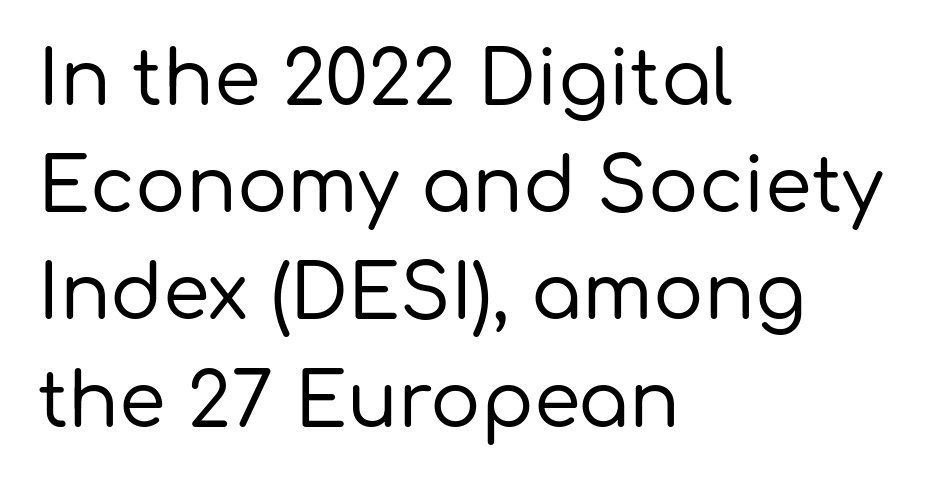
{"serif": "no", "italic": "no", "width": "normal", "stroke_contrast": "low", "x_height": "medium", "monospaced": "no", "underline": "no", "align": "left", "line_spacing": "normal", "line_spacing_ratio": 1.43, "letter_spacing": "normal", "letter_spacing_em": 0.0, "glyph_px": 75}
